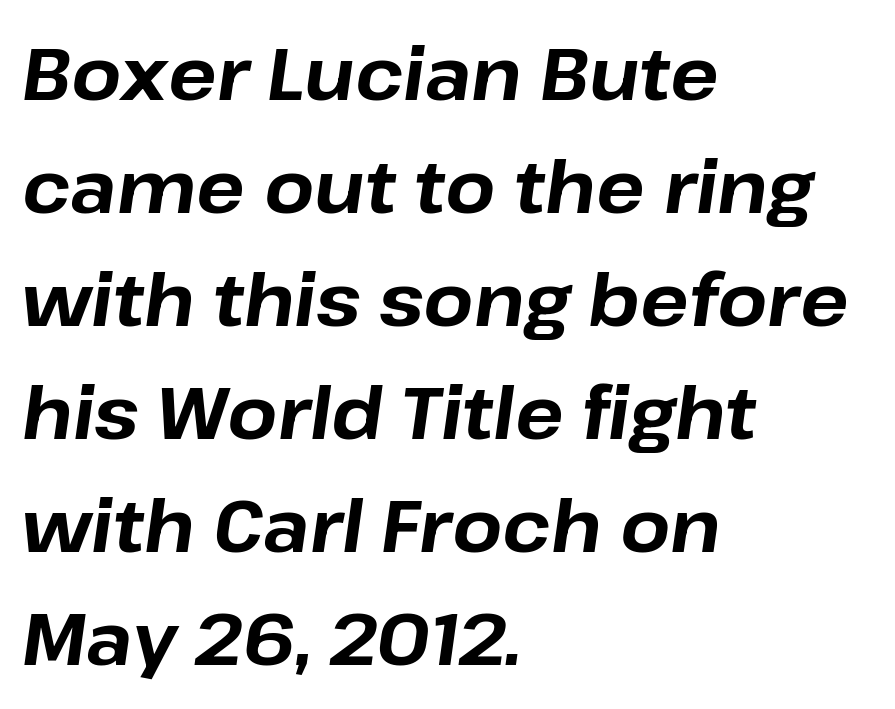
Typesetter's note: full bold, strokes at maximum text heaviness. The baseline area is clear. Would a proofreader flag this as italicized? Yes. The line-height multiplier appears to be the usual default. The horizontal fit of the characters is conventional and even.
